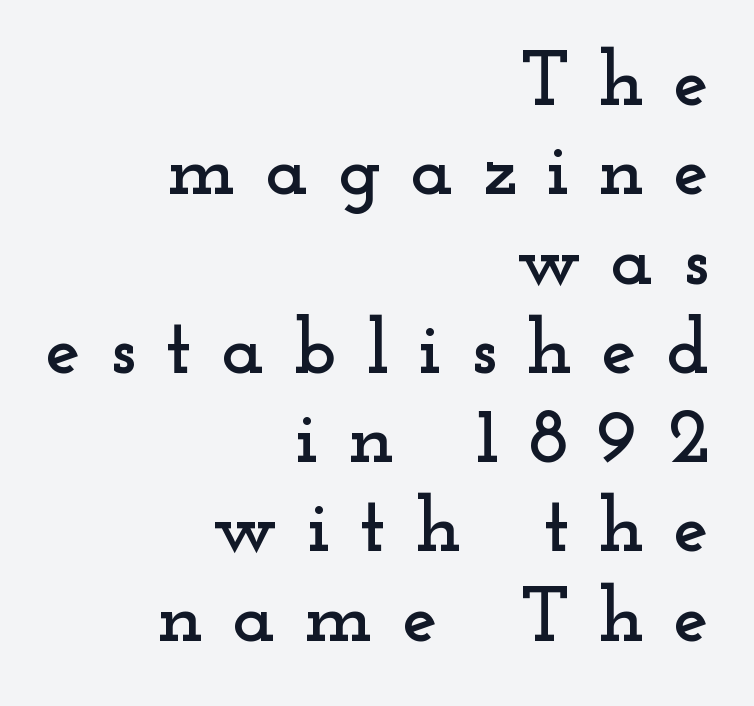
The rendering uses a small line-height, squeezing the rows. Someone cranked the tracking dial way up on this one. A typesetter would mark this as roman, not italic. If you drew a ruler down the right edge, every line would touch it.
